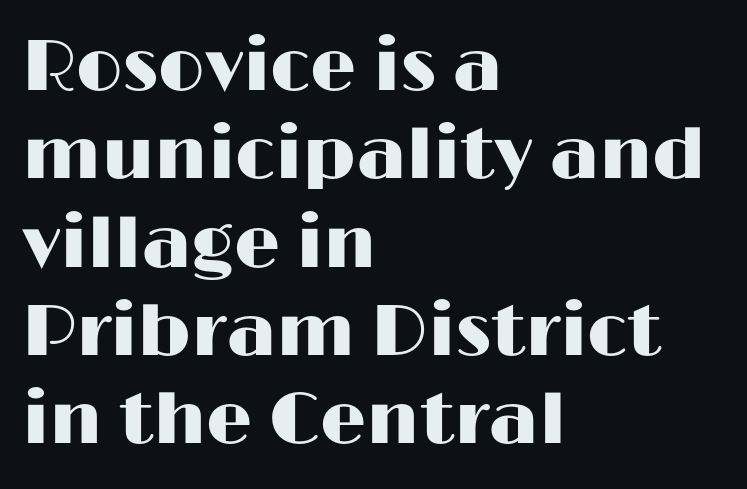
{"serif": "no", "italic": "no", "width": "wide", "stroke_contrast": "high", "x_height": "medium", "monospaced": "no", "underline": "no", "align": "left", "line_spacing_ratio": 1.21, "letter_spacing": "normal", "letter_spacing_em": 0.0, "glyph_px": 73}
